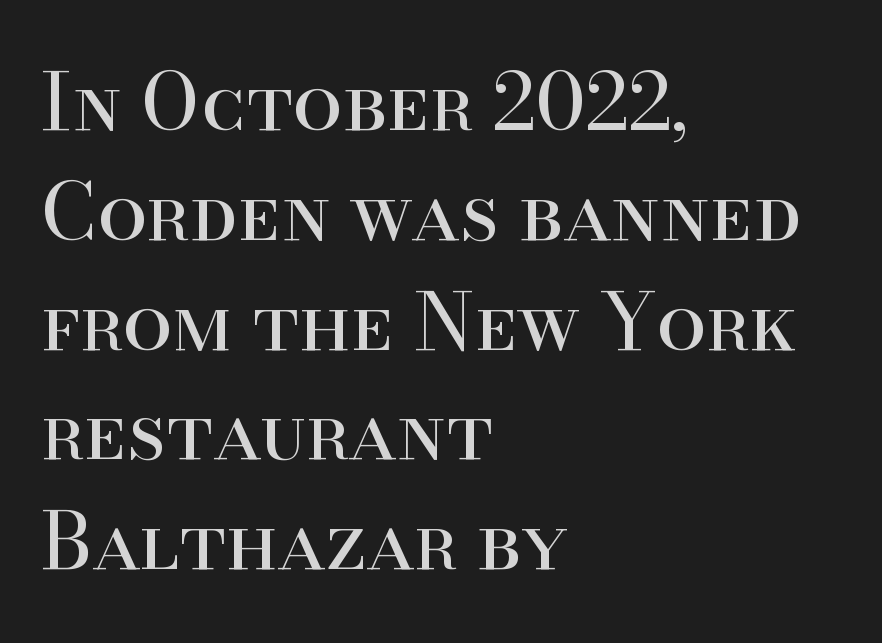
Q: Is the text bold? A: No.
Q: Is the text italic (slanted)? A: No, it is upright.
Q: Is the typeface a serif or a sans-serif typeface? A: Serif.
Q: Is the text underlined? A: No.
Q: How is the paragraph aligned? A: Left-aligned.
Q: Is the spacing between letters normal or unusually wide? A: Normal.
Q: Is the spacing between lines tight, normal or loose? A: Normal.
Q: Width (condensed, normal, or wide)? A: Normal.
Q: Stroke contrast? A: High.
Q: x-height? A: Small.
Q: Monospaced? A: No.
